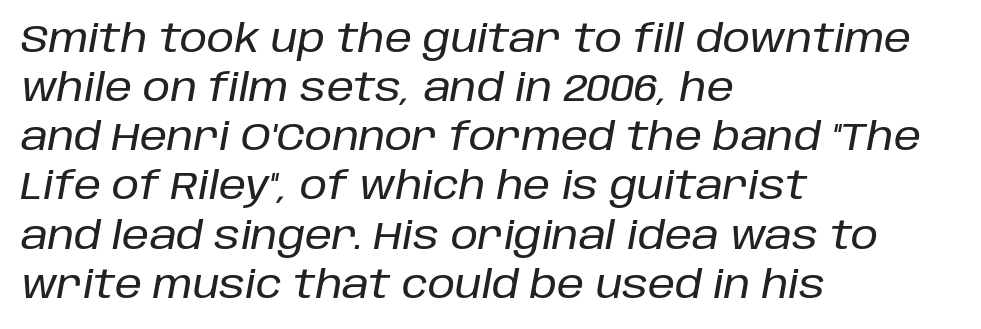
One-word summary of the alignment: left. Clear beneath every line of the passage. Compared with typical paragraphs, the rows here are spaced about the same. The letters sit at their default tracking, neither squeezed nor spread. Do the characters align in a grid? No, the font is proportional. Style check: oblique.
